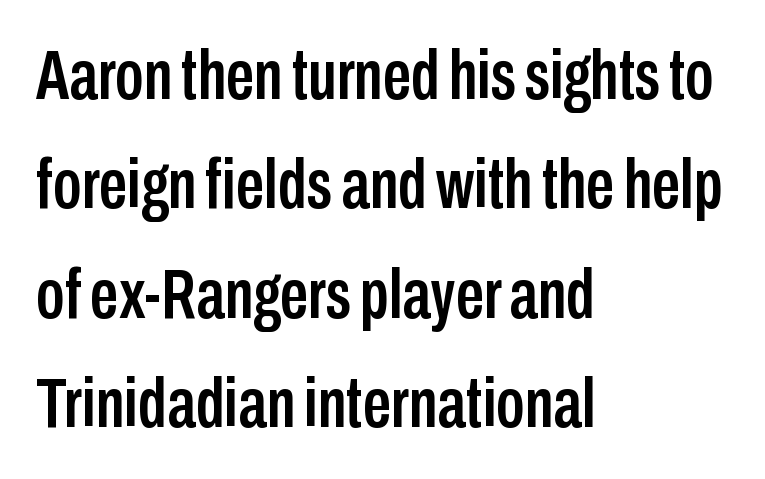
{"serif": "no", "italic": "no", "width": "condensed", "stroke_contrast": "low", "x_height": "medium", "monospaced": "no", "underline": "no", "align": "left", "line_spacing": "normal", "line_spacing_ratio": 1.54, "letter_spacing": "normal", "letter_spacing_em": 0.0, "glyph_px": 71}
